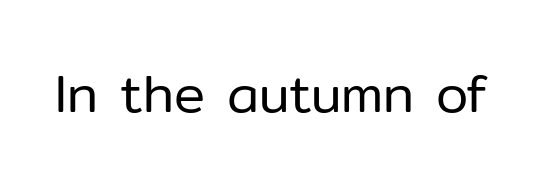
The image shows 52 px regular-weight sans-serif type, upright; set normal letter spacing, not underlined; low stroke contrast and a medium x-height.
